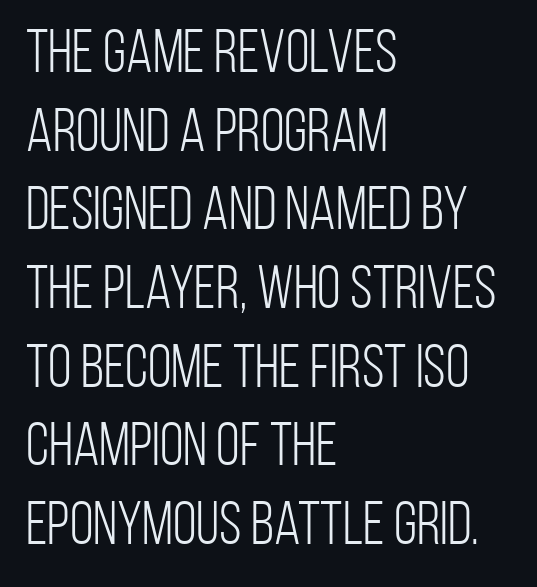
The image shows 61 px light, condensed sans-serif type, upright; set left-aligned, normal line spacing (1.29x), normal letter spacing, not underlined; low stroke contrast and a large x-height.
